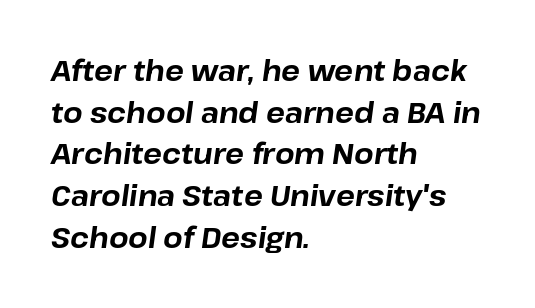
Q: Is the text bold? A: Yes.
Q: Is the text italic (slanted)? A: Yes, it leans right by about 8 degrees.
Q: Is the text underlined? A: No.
Q: How is the paragraph aligned? A: Left-aligned.
Q: Is the spacing between letters normal or unusually wide? A: Normal.
Q: Is the spacing between lines tight, normal or loose? A: Normal.
Q: Width (condensed, normal, or wide)? A: Normal.
Q: Stroke contrast? A: Low.
Q: x-height? A: Medium.
Q: Monospaced? A: No.
